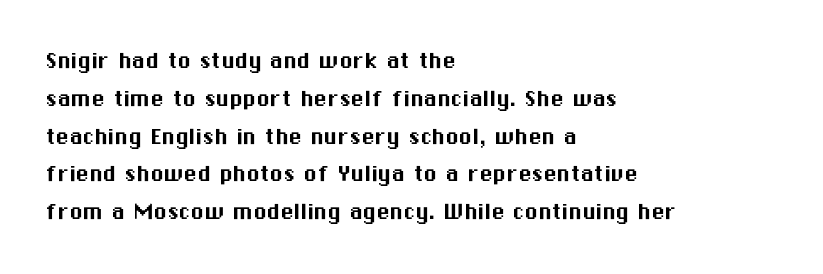
{"italic": "no", "underline": "no", "align": "left", "line_spacing": "normal", "line_spacing_ratio": 1.4, "letter_spacing": "normal", "letter_spacing_em": 0.0, "glyph_px": 27}
